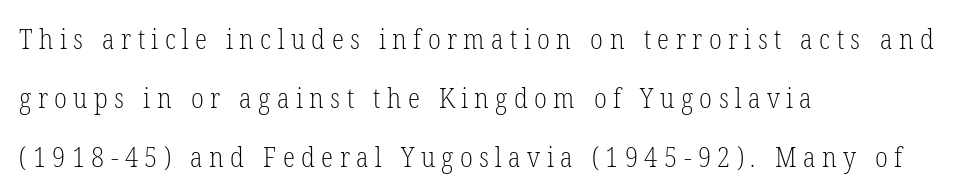
The image shows 28 px light, condensed serif type, upright; set left-aligned, loose line spacing (2.1x), unusually wide letter spacing (+0.23 em), not underlined; low stroke contrast and a medium x-height.
